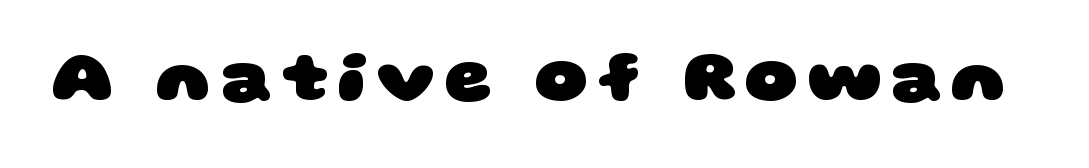
Q: Is the text bold? A: Yes.
Q: Is the typeface a serif or a sans-serif typeface? A: Sans-serif.
Q: Is the text underlined? A: No.
Q: Width (condensed, normal, or wide)? A: Wide.
Q: Stroke contrast? A: Low.
Q: x-height? A: Large.
Q: Monospaced? A: No.
